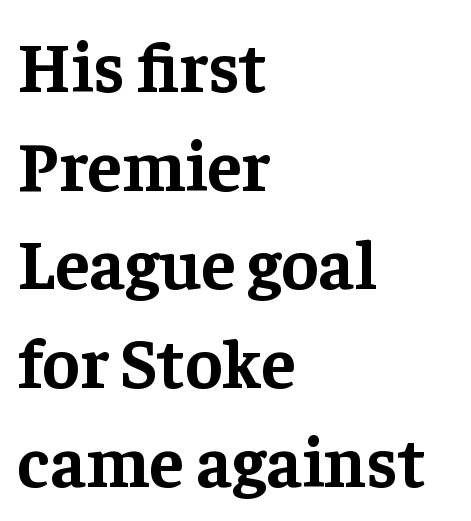
{"serif": "yes", "italic": "no", "bold": "yes", "weight": "bold", "width": "normal", "stroke_contrast": "low", "x_height": "medium", "monospaced": "no", "underline": "no", "align": "left", "line_spacing": "normal", "line_spacing_ratio": 1.41, "letter_spacing": "normal", "letter_spacing_em": 0.0, "glyph_px": 70}
